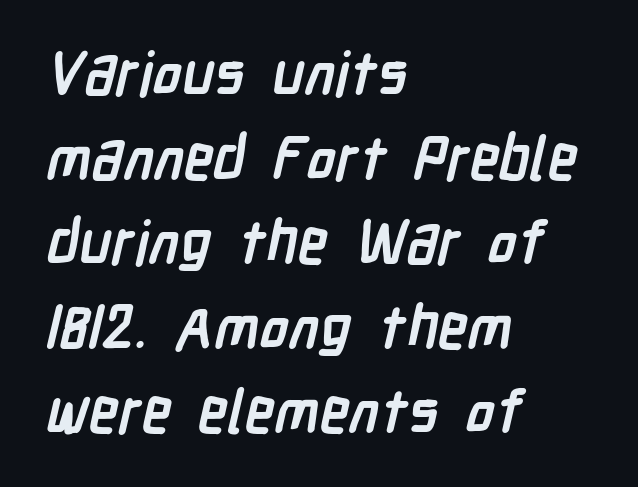
Q: Is the text bold? A: Yes.
Q: Is the typeface a serif or a sans-serif typeface? A: Sans-serif.
Q: Is the text underlined? A: No.
Q: How is the paragraph aligned? A: Left-aligned.
Q: Is the spacing between letters normal or unusually wide? A: Normal.
Q: Is the spacing between lines tight, normal or loose? A: Normal.
Q: Width (condensed, normal, or wide)? A: Condensed.
Q: Stroke contrast? A: Low.
Q: x-height? A: Medium.
Q: Monospaced? A: No.
